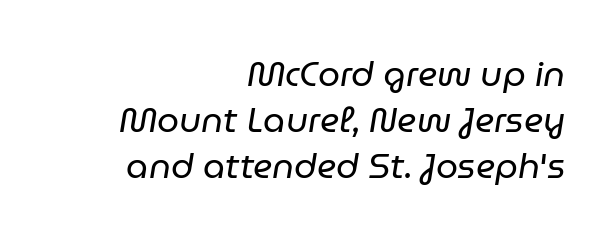
The image shows 35 px regular-weight type, italic (leaning right); set right-aligned, normal line spacing (1.31x), normal letter spacing, not underlined; low stroke contrast and a medium x-height.
